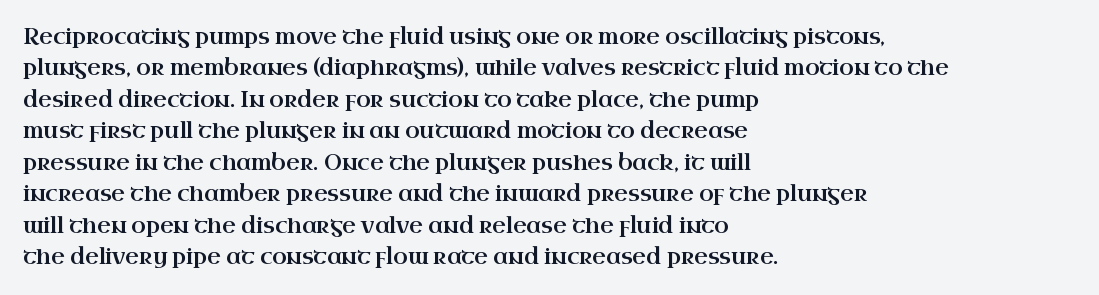
{"italic": "no", "underline": "no", "align": "left", "line_spacing": "normal", "line_spacing_ratio": 1.5, "letter_spacing": "normal", "letter_spacing_em": 0.0, "glyph_px": 21}
